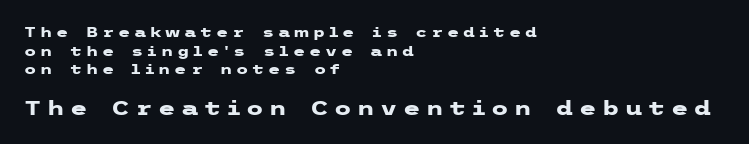
The image shows 20 px bold type, upright; set left-aligned, normal line spacing (1.33x), unusually wide letter spacing (+0.27 em), not underlined; the second (bottom) block is 1.43x larger.
